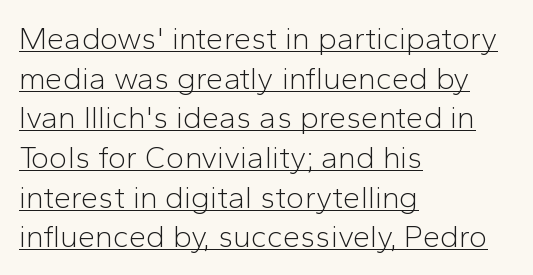
Compared with typical paragraphs, the rows here are spaced about the same. Look at the tracking — it's just the regular setting, nothing added. In terms of letterform style, serifs are entirely absent. The specimen includes a rule beneath the text block's lines. No letter is thick-stroked: the sample isn't bold. Each letter keeps its own natural width here, so spacing adapts to shape.
